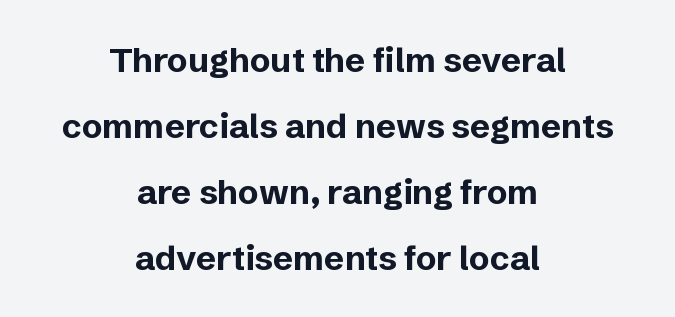
Q: Is the text bold? A: Yes.
Q: Is the text italic (slanted)? A: No, it is upright.
Q: Is the typeface a serif or a sans-serif typeface? A: Sans-serif.
Q: Is the text underlined? A: No.
Q: How is the paragraph aligned? A: Centered.
Q: Is the spacing between letters normal or unusually wide? A: Normal.
Q: Is the spacing between lines tight, normal or loose? A: Loose.
Q: Width (condensed, normal, or wide)? A: Normal.
Q: Stroke contrast? A: Low.
Q: x-height? A: Medium.
Q: Monospaced? A: No.
